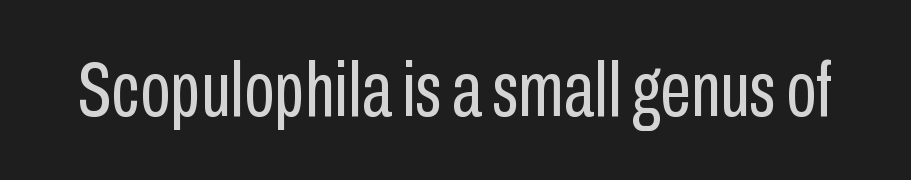
Q: Is the text bold? A: No.
Q: Is the text italic (slanted)? A: No, it is upright.
Q: Is the typeface a serif or a sans-serif typeface? A: Sans-serif.
Q: Is the text underlined? A: No.
Q: Is the spacing between letters normal or unusually wide? A: Normal.
Q: Width (condensed, normal, or wide)? A: Condensed.
Q: Stroke contrast? A: Low.
Q: x-height? A: Medium.
Q: Monospaced? A: No.
